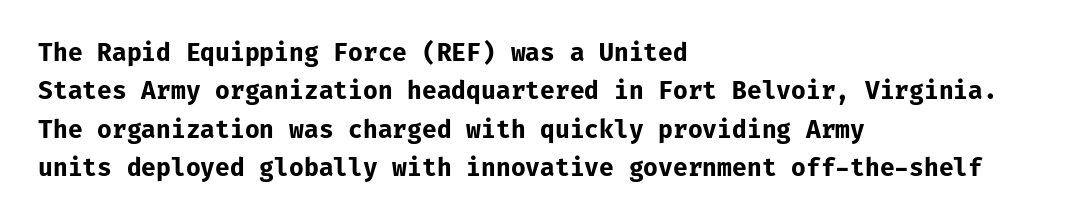
Q: Is the text bold? A: Yes.
Q: Is the text italic (slanted)? A: No, it is upright.
Q: Is the text underlined? A: No.
Q: How is the paragraph aligned? A: Left-aligned.
Q: Is the spacing between letters normal or unusually wide? A: Normal.
Q: Is the spacing between lines tight, normal or loose? A: Normal.
